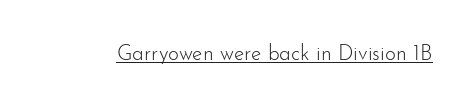
The image shows 21 px text type, upright; set normal letter spacing, underlined.
